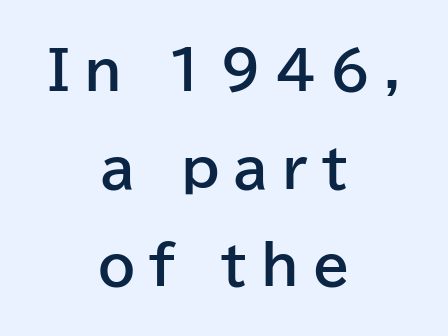
Q: Is the text bold? A: Yes.
Q: Is the text italic (slanted)? A: No, it is upright.
Q: Is the typeface a serif or a sans-serif typeface? A: Sans-serif.
Q: Is the text underlined? A: No.
Q: How is the paragraph aligned? A: Centered.
Q: Is the spacing between letters normal or unusually wide? A: Unusually wide.
Q: Width (condensed, normal, or wide)? A: Normal.
Q: Stroke contrast? A: Low.
Q: x-height? A: Medium.
Q: Monospaced? A: No.
